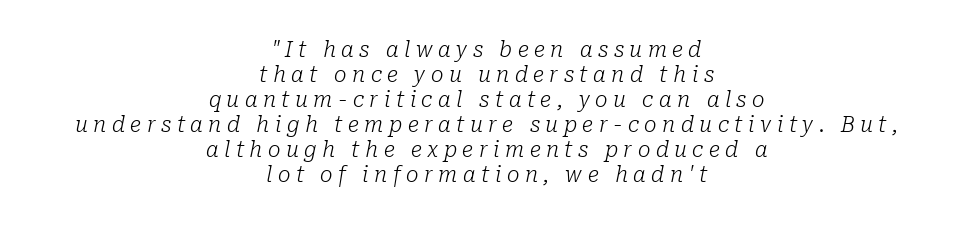
Q: Is the text bold? A: No.
Q: Is the text italic (slanted)? A: Yes, it leans right by about 10 degrees.
Q: Is the text underlined? A: No.
Q: How is the paragraph aligned? A: Centered.
Q: Is the spacing between letters normal or unusually wide? A: Unusually wide.
